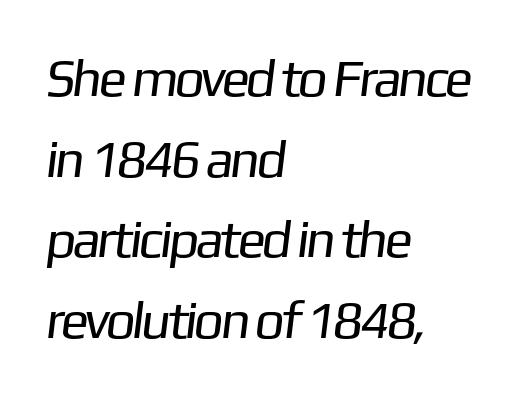
{"serif": "no", "bold": "no", "weight": "regular", "width": "normal", "stroke_contrast": "low", "x_height": "medium", "monospaced": "no", "underline": "no", "align": "left", "line_spacing": "normal", "line_spacing_ratio": 1.52, "letter_spacing": "normal", "letter_spacing_em": 0.0, "glyph_px": 53}
